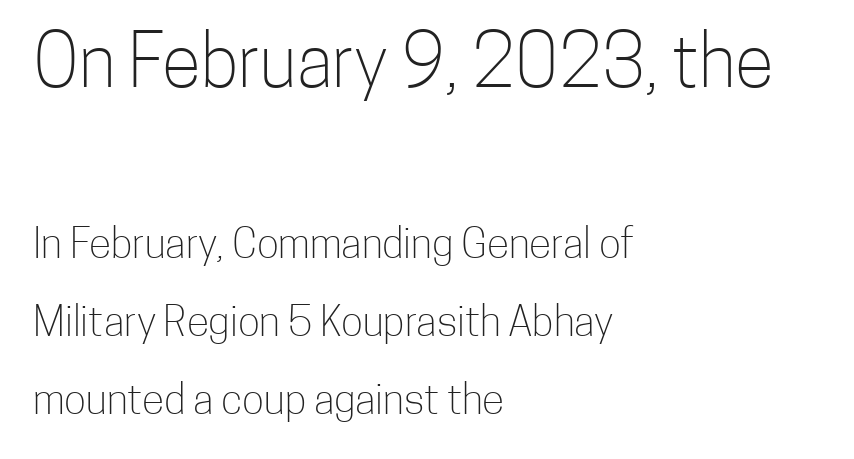
Notice how the stems are strictly vertical — no italics here. Words float on clear page, feet unadorned. Honestly, the rows look like they've been pulled way apart. Short and long lines alike share a common starting point at left.
